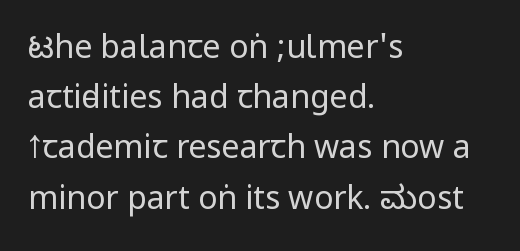
Q: Is the text bold? A: No.
Q: Is the text italic (slanted)? A: No, it is upright.
Q: Is the typeface a serif or a sans-serif typeface? A: Sans-serif.
Q: Is the text underlined? A: No.
Q: How is the paragraph aligned? A: Left-aligned.
Q: Is the spacing between letters normal or unusually wide? A: Normal.
Q: Is the spacing between lines tight, normal or loose? A: Normal.
Q: Width (condensed, normal, or wide)? A: Condensed.
Q: Stroke contrast? A: Low.
